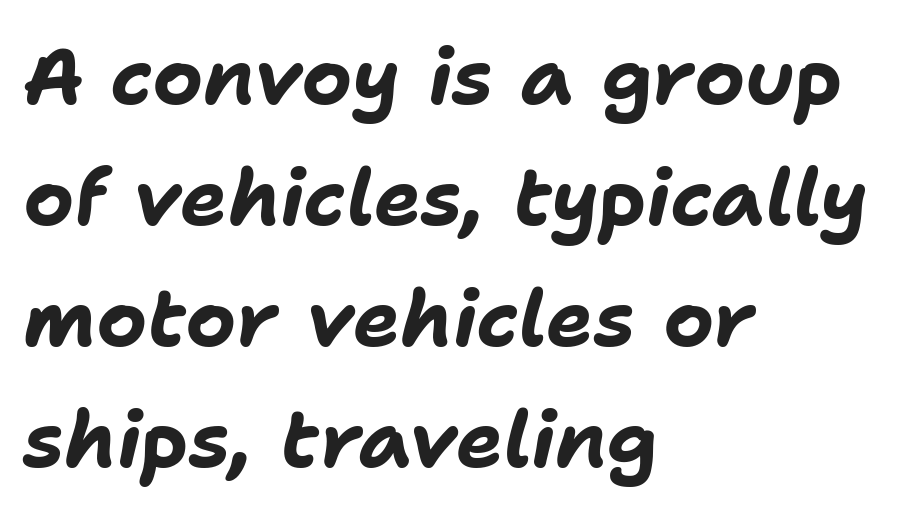
Rule under the text: the space is simply empty. A student would call this left alignment; a typographer would say flush left, rag right. Note the varied advance widths — an 'i' is clearly narrower than an 'm'. Would a proofreader flag this as italicized? Yes.
